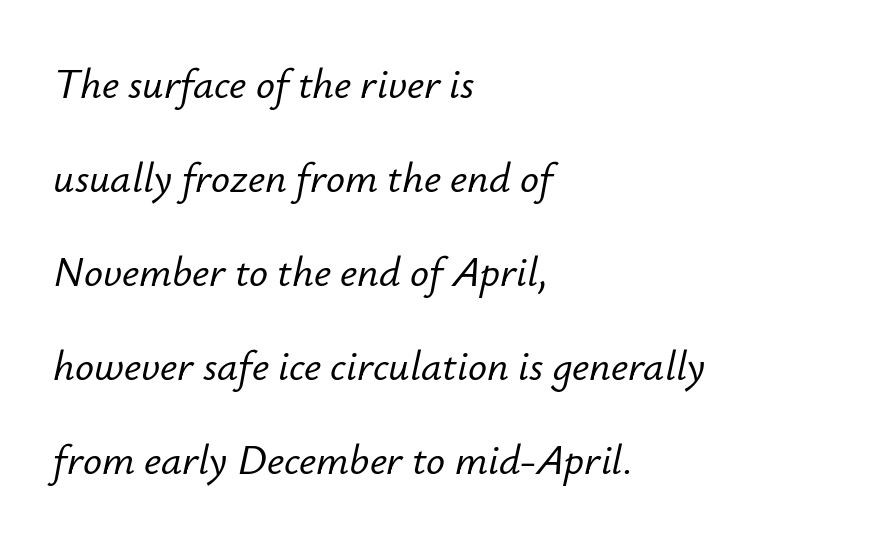
{"italic": "yes", "lean": "right", "slant_degrees": 12, "width": "normal", "stroke_contrast": "low", "x_height": "small", "monospaced": "no", "underline": "no", "align": "left", "line_spacing": "loose", "line_spacing_ratio": 2.24, "letter_spacing": "normal", "letter_spacing_em": 0.0, "glyph_px": 42}
